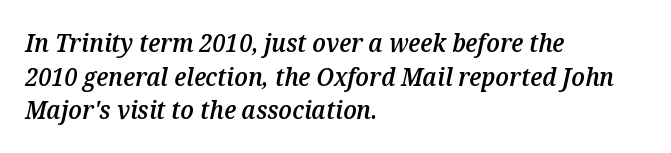
Between one letter and the next there's only the usual sliver of space. Yep, that's italic — everything's leaning. Descender tails drop into unmarked territory. Layout note: lines flush left. The font is running at a semibold setting, under full bold. Does the leading feel generous? No, just average.
